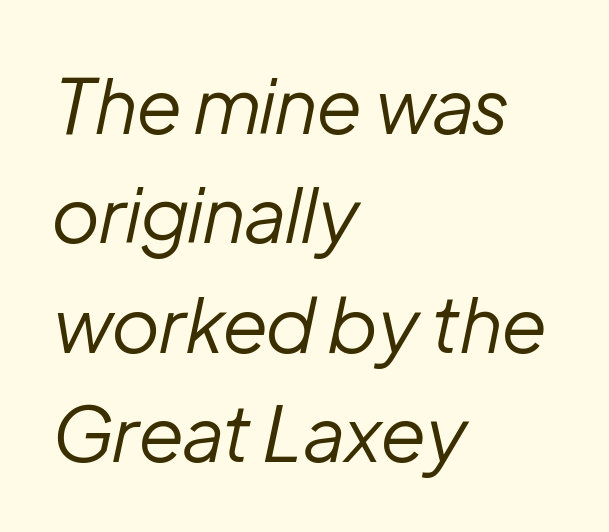
The space between consecutive lines is moderate. The face used here is proportionally spaced, like ordinary book or web type. Plain, unruled lines of type. If you drew a ruler down the left edge, every line would touch it. Each stroke keeps to a modest, everyday thickness or less. You could call the tracking neutral — neither tight nor loose.
